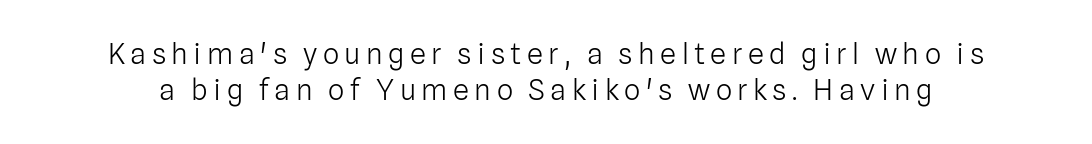
{"serif": "no", "italic": "no", "bold": "no", "weight": "light", "width": "normal", "stroke_contrast": "low", "x_height": "medium", "monospaced": "no", "underline": "no", "line_spacing": "normal", "line_spacing_ratio": 1.25, "glyph_px": 29}
